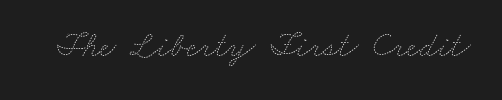
Spacing between characters is what you'd get straight out of the box. Words float on clear page, feet unadorned. Proportional: the letters do not fall into vertical columns. The passage shown is not bold in any degree.
